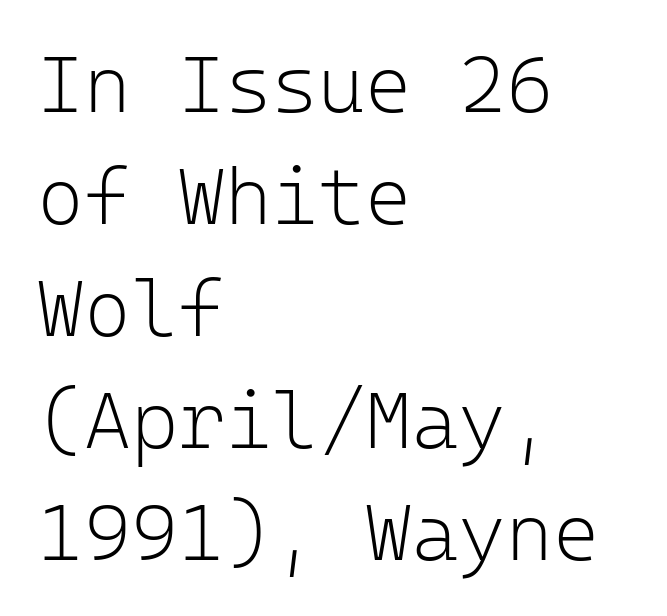
The image shows 80 px light sans-serif type, upright, monospaced; set left-aligned, normal line spacing (1.4x), normal letter spacing, not underlined; low stroke contrast and a medium x-height.
